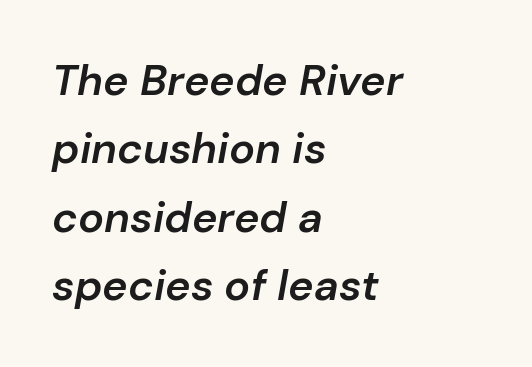
Caption: semibold face, moderately heavy strokes. A student would call this left alignment; a typographer would say flush left, rag right. Think of a printed novel: that variable character pitch is what you see here. Check under the words: just untouched page. A normal amount of white space separates one row of letters from the next. The font's italic variant was chosen for this text.
